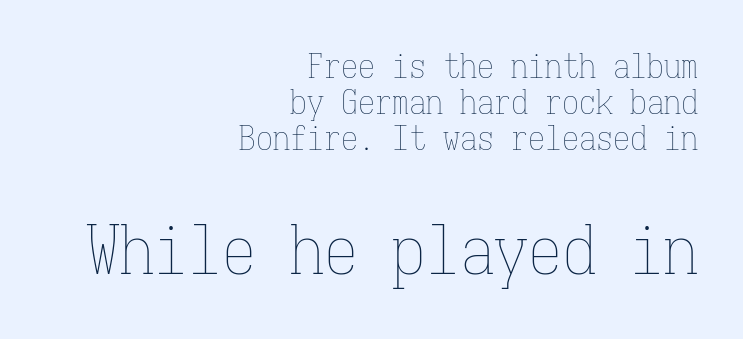
The image shows 68 px thin, condensed type, upright, monospaced; set right-aligned, tight line spacing (1.06x), normal letter spacing, not underlined; the second (bottom) block is 2.0x larger; low stroke contrast and a medium x-height.
